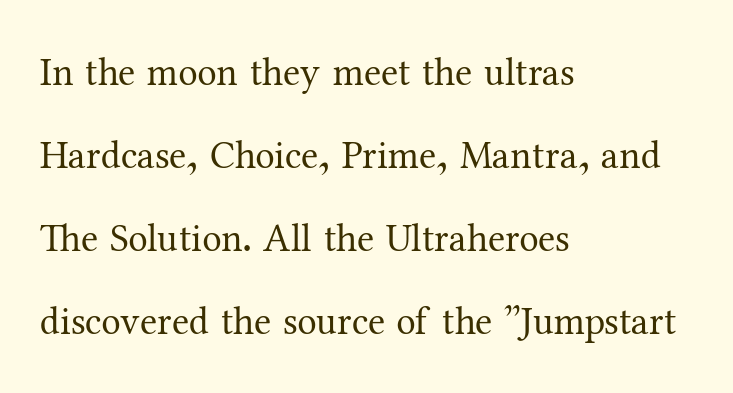
{"serif": "yes", "italic": "no", "bold": "no", "weight": "regular", "width": "normal", "stroke_contrast": "medium", "x_height": "medium", "monospaced": "no", "underline": "no", "align": "left", "line_spacing": "loose", "line_spacing_ratio": 2.13, "letter_spacing": "normal", "letter_spacing_em": 0.0, "glyph_px": 39}
